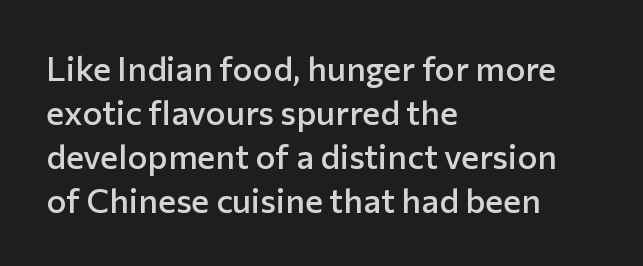
The image shows 34 px semibold sans-serif type, upright; set left-aligned, normal line spacing (1.29x), normal letter spacing, not underlined; low stroke contrast and a medium x-height.
